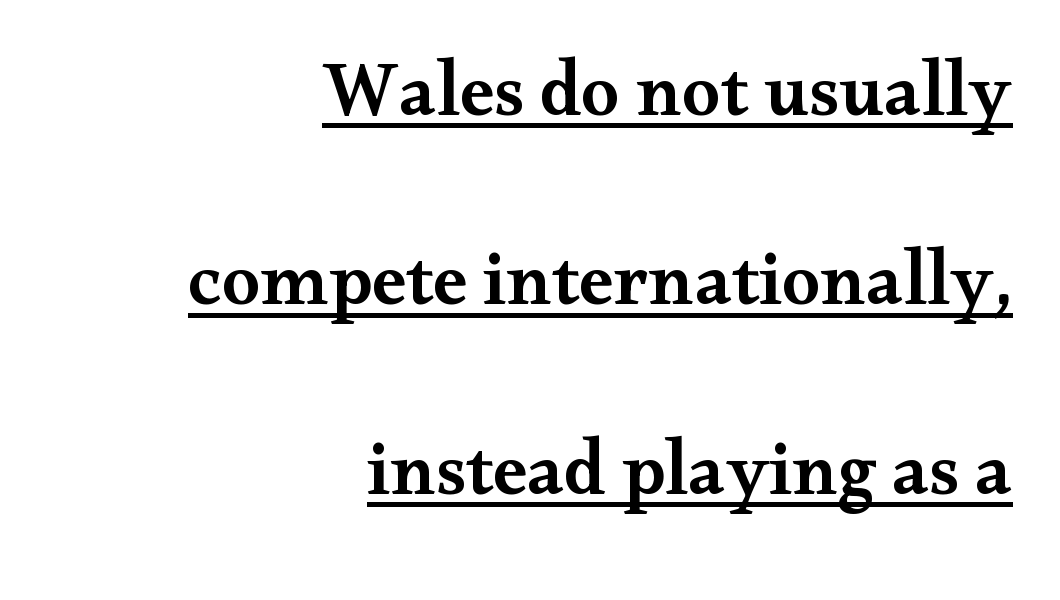
Q: Is the text bold? A: Semi-bold.
Q: Is the text italic (slanted)? A: No, it is upright.
Q: Is the typeface a serif or a sans-serif typeface? A: Serif.
Q: Is the text underlined? A: Yes.
Q: How is the paragraph aligned? A: Right-aligned.
Q: Is the spacing between letters normal or unusually wide? A: Normal.
Q: Is the spacing between lines tight, normal or loose? A: Loose.
Q: Width (condensed, normal, or wide)? A: Wide.
Q: Stroke contrast? A: Medium.
Q: x-height? A: Small.
Q: Monospaced? A: No.
